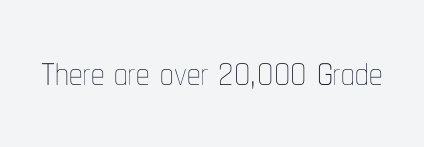
Default kerning and tracking; the words read as compact shapes. This sample uses an upright cut, with every glyph sitting square on the baseline. On a weight scale, this lands at 450 or below. Note the varied advance widths — an 'i' is clearly narrower than an 'm'. Has an underline been added? It has not.
